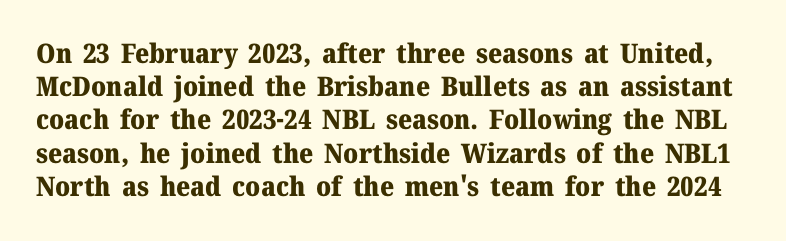
Nobody drew a line under any word here. Letter spacing: default. This is the regular roman posture of the typeface. In terms of weight, the rendering is a true, heavy bold.
